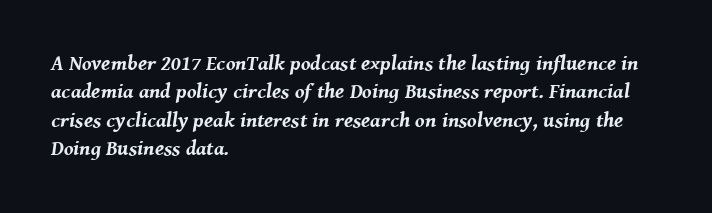
Slanted lettering throughout. Short and long lines alike share a common starting point at left. Students, this is bold: see how much ink each stroke carries. Check under the words: just untouched page.
